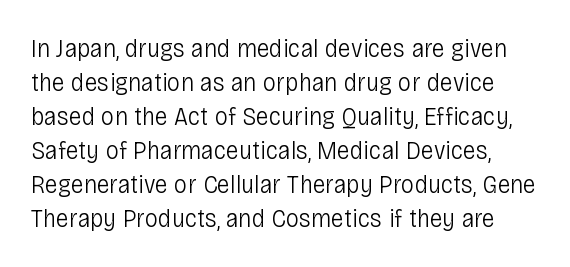
The image shows 27 px text type, upright; set normal line spacing (1.26x), normal letter spacing, not underlined.
